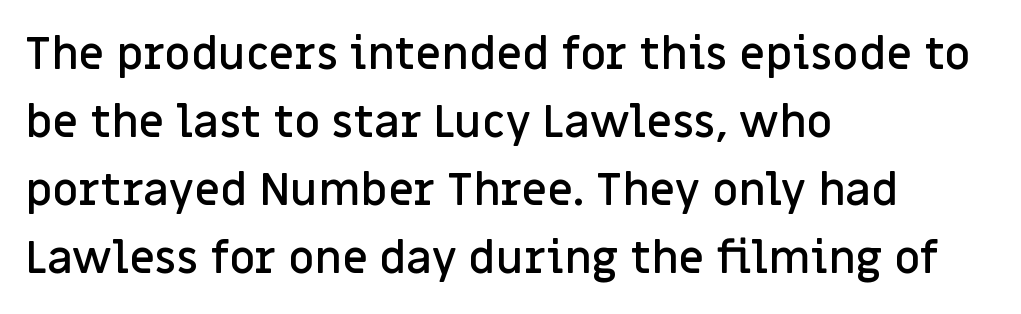
The image shows 45 px semibold sans-serif type, upright; set left-aligned, normal line spacing (1.51x), normal letter spacing, not underlined; low stroke contrast and a large x-height.
